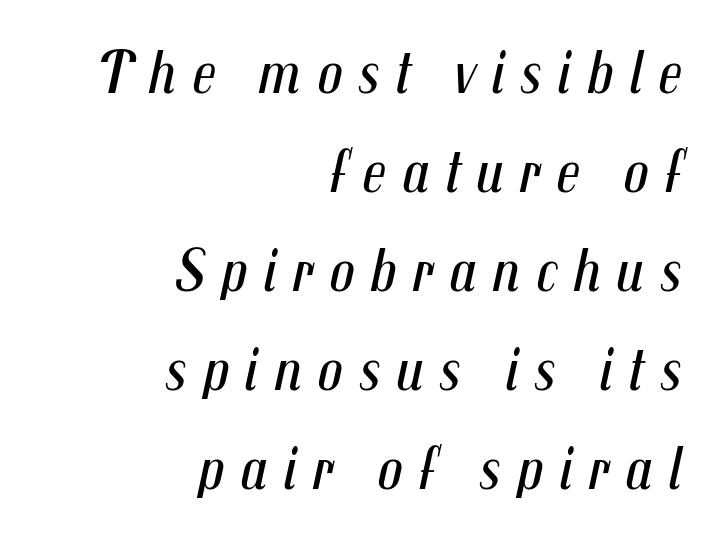
Q: Is the text bold? A: No.
Q: Is the text italic (slanted)? A: Yes, it leans right by about 12 degrees.
Q: Is the text underlined? A: No.
Q: How is the paragraph aligned? A: Right-aligned.
Q: Is the spacing between letters normal or unusually wide? A: Unusually wide.
Q: Is the spacing between lines tight, normal or loose? A: Normal.
Q: Width (condensed, normal, or wide)? A: Condensed.
Q: Stroke contrast? A: Medium.
Q: x-height? A: Medium.
Q: Monospaced? A: No.
